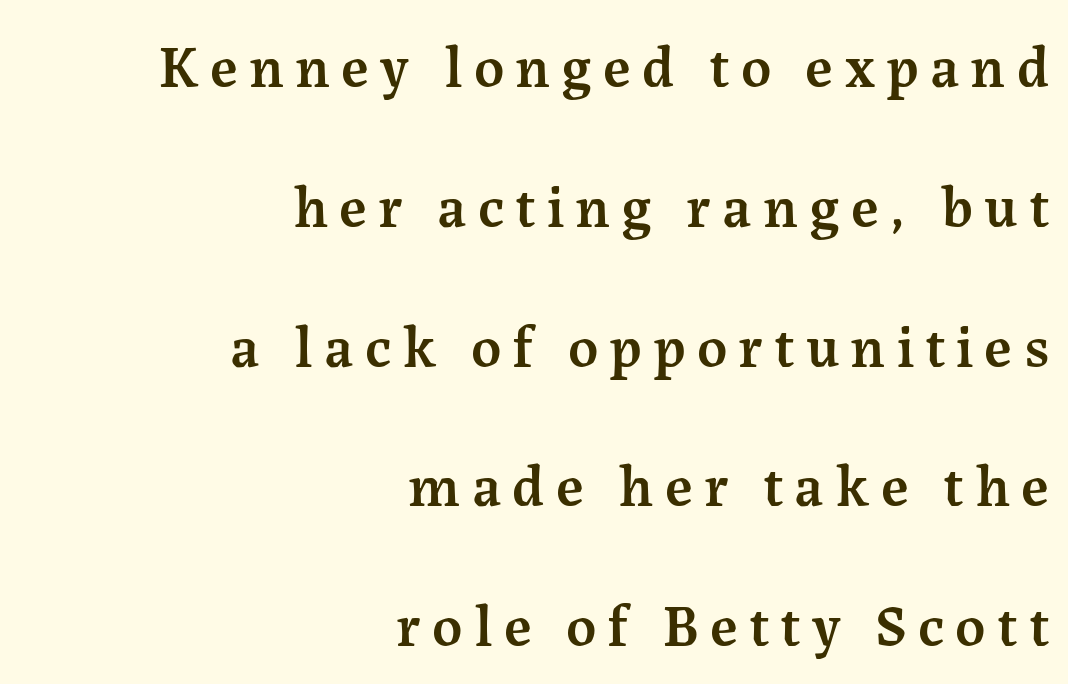
{"serif": "yes", "italic": "no", "bold": "semi", "weight": "semibold", "width": "normal", "stroke_contrast": "medium", "x_height": "medium", "monospaced": "no", "underline": "no", "align": "right", "line_spacing": "loose", "line_spacing_ratio": 2.37, "glyph_px": 59}
